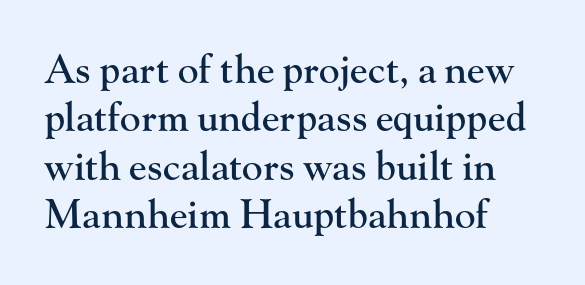
Check under the words: just untouched page. Letterform terminals end in serifs throughout the passage. This sample is left-justified, so line endings fall wherever the words run out. Note the varied advance widths — an 'i' is clearly narrower than an 'm'. The type is set solid horizontally, with unmodified tracking. Does the lettering tilt? It doesn't — this is upright.
